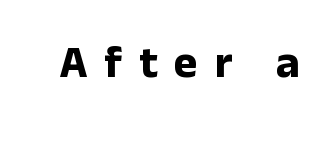
{"serif": "no", "italic": "no", "bold": "yes", "weight": "bold", "width": "normal", "stroke_contrast": "low", "x_height": "medium", "monospaced": "no", "underline": "no", "letter_spacing": "wide", "letter_spacing_em": 0.38, "glyph_px": 45}
